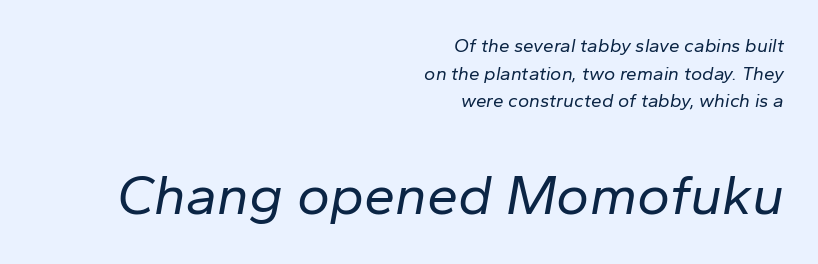
The image shows 56 px regular-weight type, italic (leaning right); set right-aligned, normal line spacing (1.46x), normal letter spacing, not underlined; the second (bottom) block is 2.95x larger; low stroke contrast and a medium x-height.
